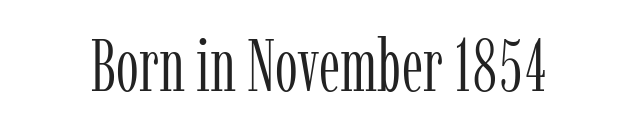
{"serif": "yes", "italic": "no", "bold": "no", "weight": "light", "width": "condensed", "stroke_contrast": "low", "x_height": "medium", "monospaced": "no", "underline": "no", "letter_spacing": "normal", "letter_spacing_em": 0.0, "glyph_px": 73}
